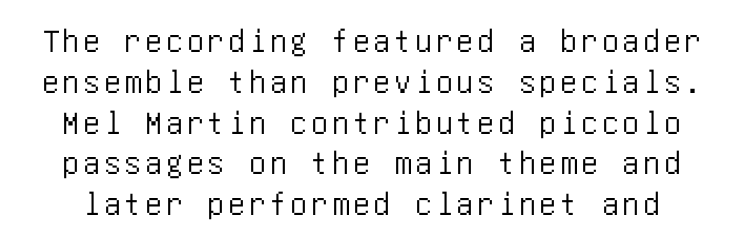
Letterform terminals end flat and unadorned throughout the passage. The typography opts for an upright posture over an oblique one. Each row of text sits above clean, open space.
